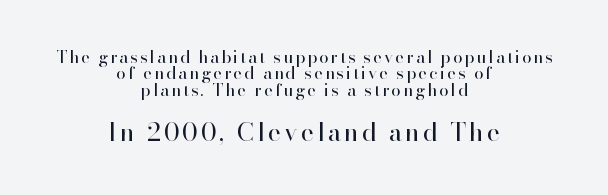
Q: Is the text bold? A: No.
Q: Is the text italic (slanted)? A: No, it is upright.
Q: Is the text underlined? A: No.
Q: How is the paragraph aligned? A: Centered.
Q: Is the spacing between lines tight, normal or loose? A: Tight.
Q: Which block of text is set in a larger size, the first (top) or the second (bottom)? A: The second (bottom) one.
